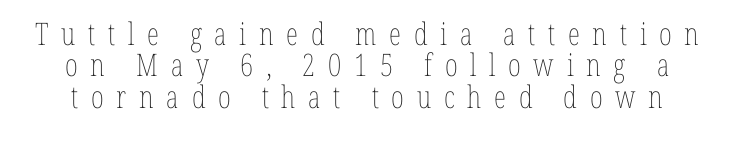
Q: Is the text bold? A: No.
Q: Is the text italic (slanted)? A: No, it is upright.
Q: Is the text underlined? A: No.
Q: Is the spacing between letters normal or unusually wide? A: Unusually wide.
Q: Is the spacing between lines tight, normal or loose? A: Tight.
Q: Width (condensed, normal, or wide)? A: Condensed.
Q: Stroke contrast? A: Low.
Q: x-height? A: Medium.
Q: Monospaced? A: No.
